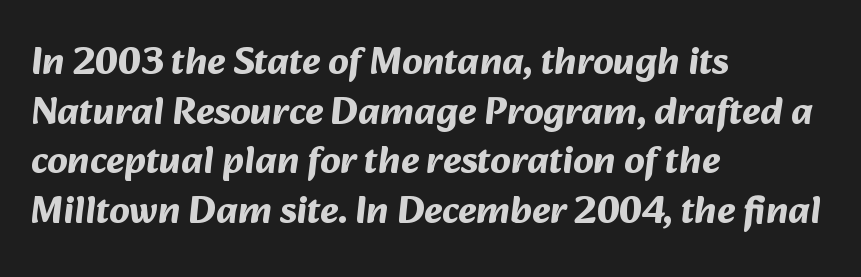
Q: Is the text bold? A: Yes.
Q: Is the typeface a serif or a sans-serif typeface? A: Sans-serif.
Q: Is the text underlined? A: No.
Q: How is the paragraph aligned? A: Left-aligned.
Q: Is the spacing between letters normal or unusually wide? A: Normal.
Q: Is the spacing between lines tight, normal or loose? A: Normal.
Q: Width (condensed, normal, or wide)? A: Normal.
Q: Stroke contrast? A: Medium.
Q: x-height? A: Medium.
Q: Monospaced? A: No.
